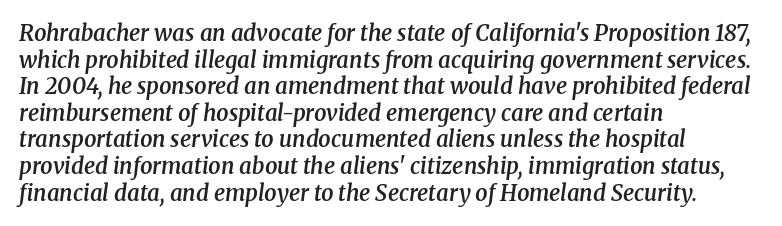
{"italic": "yes", "lean": "right", "slant_degrees": 8, "bold": "semi", "underline": "no", "align": "left", "line_spacing_ratio": 1.21, "letter_spacing": "normal", "letter_spacing_em": 0.0, "glyph_px": 22}
